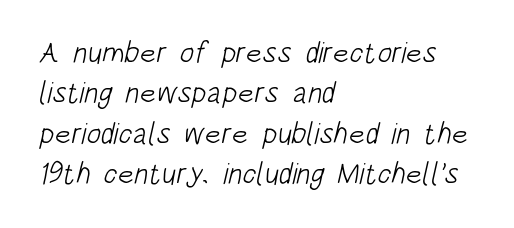
Does the leading feel generous? No, just average. Heft: none added — not bold. Tracking value appears to be zero — textbook default spacing. I'd call this a sans setting — the letters go barefoot. Note the varied advance widths — an 'i' is clearly narrower than an 'm'. Where is the straight margin? On the left.
